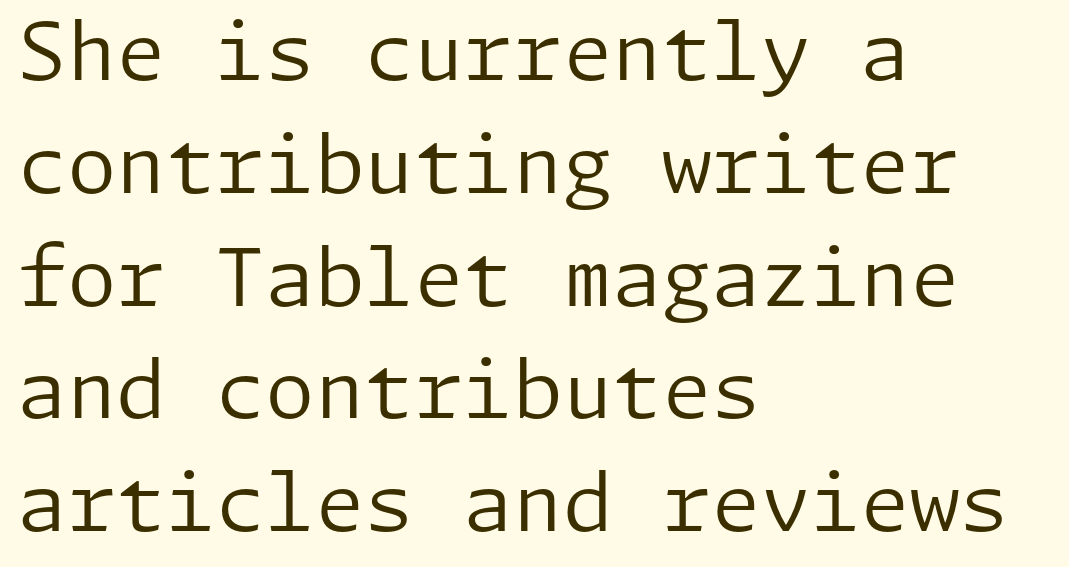
{"serif": "no", "italic": "no", "bold": "no", "weight": "regular", "width": "normal", "stroke_contrast": "low", "x_height": "medium", "underline": "no", "align": "left", "line_spacing": "normal", "line_spacing_ratio": 1.41, "letter_spacing": "normal", "letter_spacing_em": 0.0, "glyph_px": 80}
